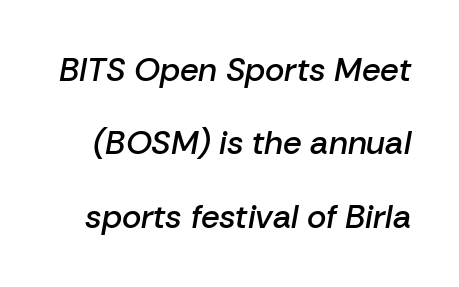
{"italic": "yes", "lean": "right", "slant_degrees": 10, "bold": "semi", "weight": "semibold", "width": "normal", "stroke_contrast": "low", "x_height": "medium", "monospaced": "no", "underline": "no", "line_spacing": "loose", "line_spacing_ratio": 2.22, "letter_spacing": "normal", "letter_spacing_em": 0.0, "glyph_px": 33}
